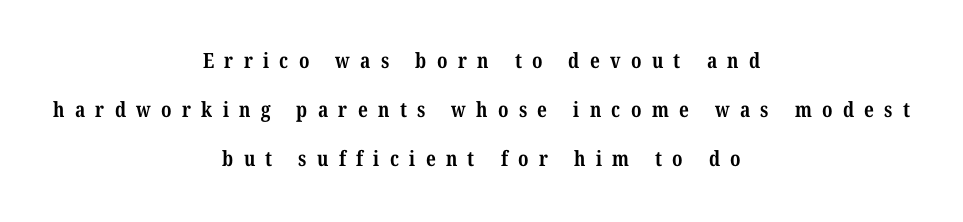
The image shows 21 px bold type; set centered, loose line spacing (2.33x), unusually wide letter spacing (+0.49 em), not underlined.
